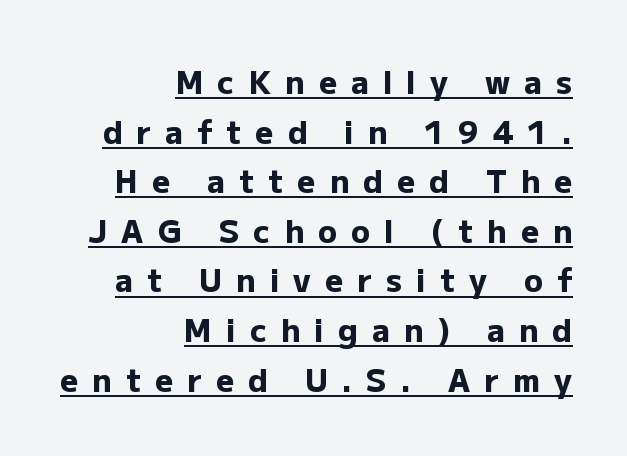
Successive baselines arrive at the customary interval. The letters stand upright; this is a roman face. The ragged edge is on the left, which tells us the setting is flush right. The horizontal fit of the characters is loose and conspicuously gappy.
